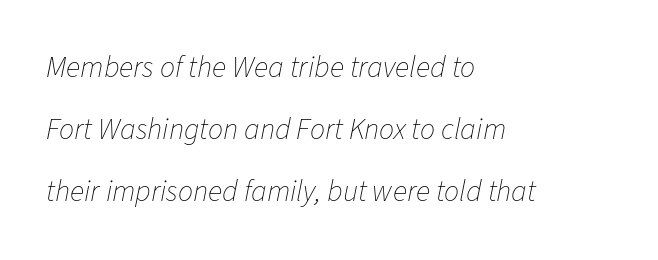
The passage shown is not bold in any degree. Looking at the ascenders, they clearly lean. How would I describe the line gaps? Wide and relaxed. Check the space under the baseline: it is left empty.
